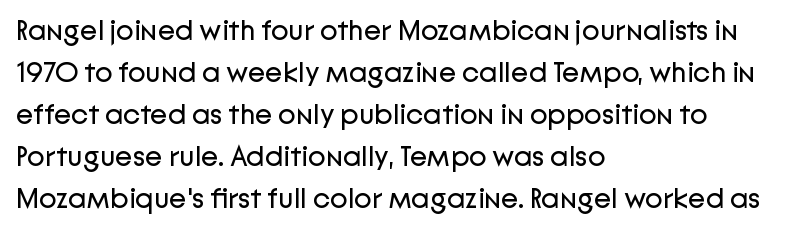
Q: Is the text bold? A: No.
Q: Is the text italic (slanted)? A: No, it is upright.
Q: Is the typeface a serif or a sans-serif typeface? A: Sans-serif.
Q: Is the text underlined? A: No.
Q: How is the paragraph aligned? A: Left-aligned.
Q: Is the spacing between letters normal or unusually wide? A: Normal.
Q: Is the spacing between lines tight, normal or loose? A: Normal.
Q: Width (condensed, normal, or wide)? A: Normal.
Q: Stroke contrast? A: Low.
Q: x-height? A: Medium.
Q: Monospaced? A: No.
